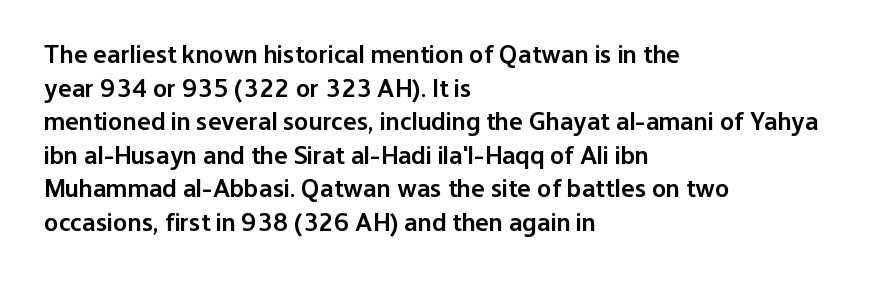
Each row of text sits above clean, open space. Notice how the passage keeps a crisp vertical edge on the left only. These lines keep a tight, regular rhythm from letter to letter. The strokes are fattened partway — semibold, not bold. Regarding leading, the lines here are spaced in the standard way. Upright lettering throughout.
